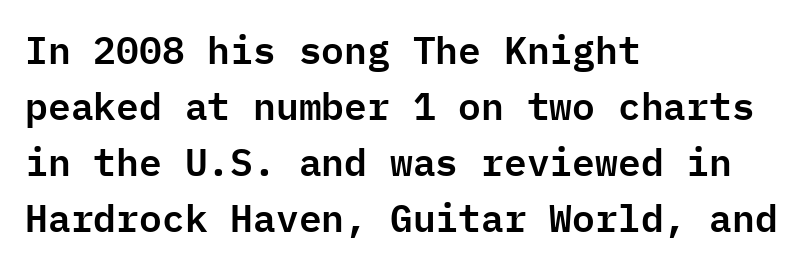
The image shows 38 px sans-serif type, upright, monospaced; set left-aligned, normal line spacing (1.47x), normal letter spacing, not underlined; low stroke contrast and a medium x-height.
